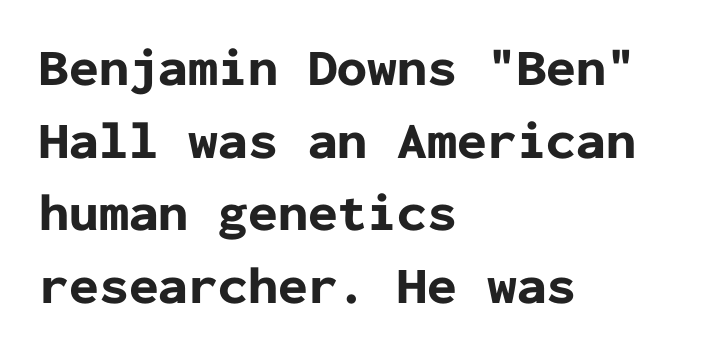
Q: Is the text bold? A: Yes.
Q: Is the text italic (slanted)? A: No, it is upright.
Q: Is the typeface a serif or a sans-serif typeface? A: Sans-serif.
Q: Is the text underlined? A: No.
Q: How is the paragraph aligned? A: Left-aligned.
Q: Is the spacing between letters normal or unusually wide? A: Normal.
Q: Is the spacing between lines tight, normal or loose? A: Normal.
Q: Width (condensed, normal, or wide)? A: Normal.
Q: Stroke contrast? A: Low.
Q: x-height? A: Medium.
Q: Monospaced? A: Yes.
